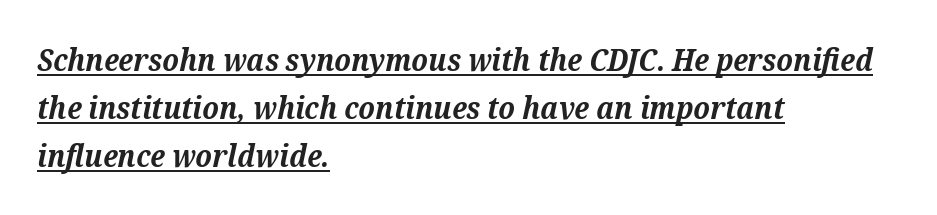
{"serif": "yes", "italic": "yes", "lean": "right", "slant_degrees": 12, "bold": "yes", "weight": "bold", "width": "normal", "stroke_contrast": "medium", "x_height": "medium", "monospaced": "no", "underline": "yes", "align": "left", "line_spacing": "normal", "line_spacing_ratio": 1.55, "letter_spacing": "normal", "letter_spacing_em": 0.0, "glyph_px": 31}
